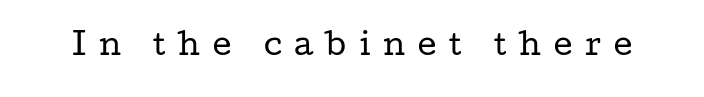
{"serif": "yes", "italic": "no", "bold": "no", "weight": "regular", "width": "wide", "stroke_contrast": "low", "x_height": "medium", "monospaced": "no", "underline": "no", "letter_spacing": "wide", "letter_spacing_em": 0.44, "glyph_px": 29}
